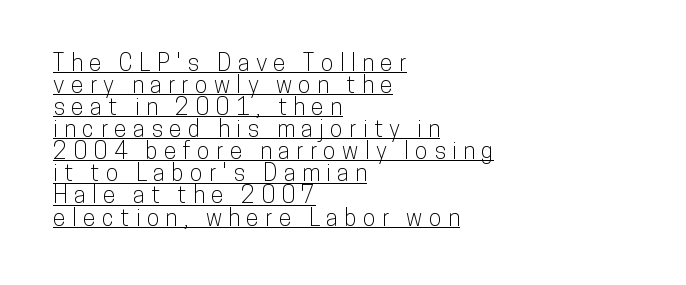
Caption: multi-line text, flush left, ragged right. Posture: upright roman. Display-style spreading of the glyphs; the letterfit is very open. Glance below the letters and you will spot a drawn line.
